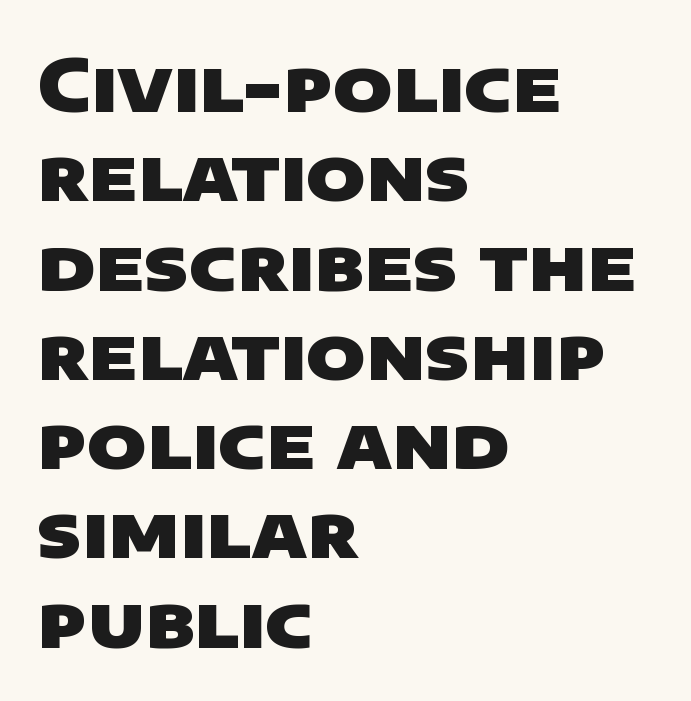
Q: Is the text bold? A: Yes.
Q: Is the typeface a serif or a sans-serif typeface? A: Sans-serif.
Q: Is the text underlined? A: No.
Q: How is the paragraph aligned? A: Left-aligned.
Q: Is the spacing between letters normal or unusually wide? A: Normal.
Q: Width (condensed, normal, or wide)? A: Wide.
Q: Stroke contrast? A: Low.
Q: x-height? A: Large.
Q: Monospaced? A: No.
